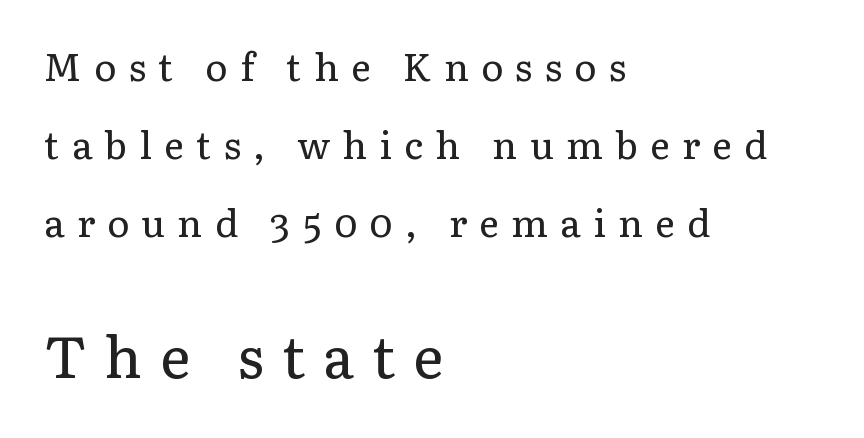
The image shows 57 px regular-weight serif type, upright; set left-aligned, loose line spacing (2.05x), unusually wide letter spacing (+0.32 em), not underlined; the second (bottom) block is 1.5x larger; low stroke contrast and a medium x-height.
